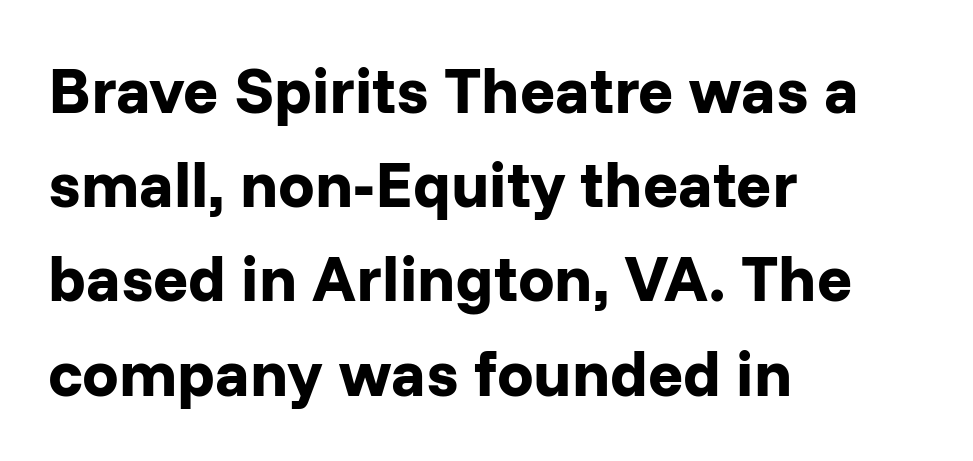
The image shows 65 px bold sans-serif type, upright; set left-aligned, normal line spacing (1.45x), normal letter spacing, not underlined; low stroke contrast and a medium x-height.
